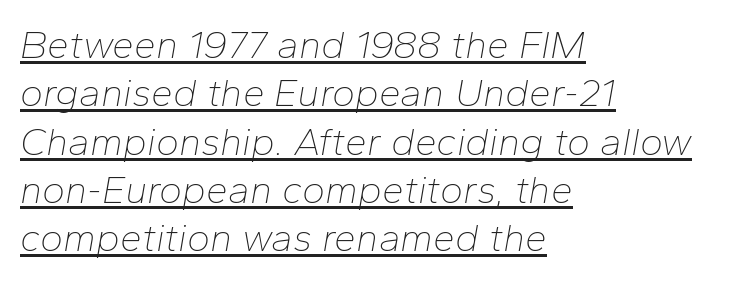
Students, note that the glyphs here touch the page at normal intervals. The passage shown is typed in a proportional face where columns would drift. You can tell it's italic because the verticals aren't actually vertical. Compared with undecorated copy, this sample adds a rule below the words.
